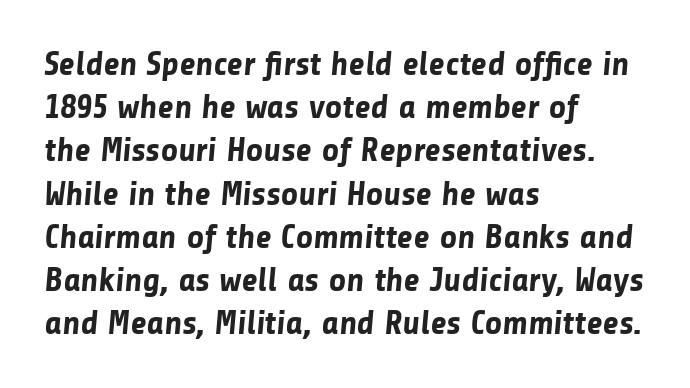
{"serif": "no", "bold": "yes", "weight": "bold", "width": "normal", "stroke_contrast": "low", "x_height": "medium", "monospaced": "no", "underline": "no", "align": "left", "line_spacing": "normal", "line_spacing_ratio": 1.27, "letter_spacing": "normal", "letter_spacing_em": 0.0, "glyph_px": 34}
